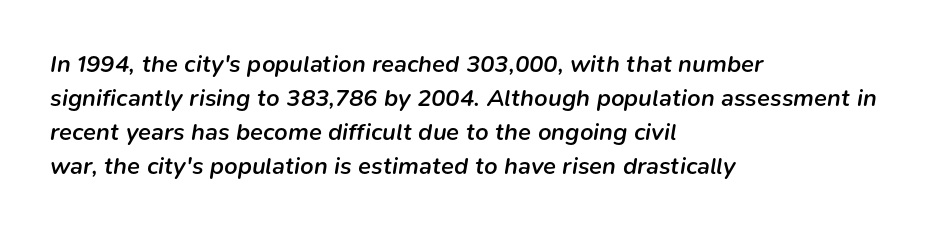
The image shows 24 px text type, italic (leaning right); set left-aligned, normal line spacing (1.41x), normal letter spacing, not underlined.
